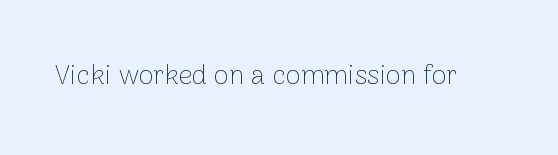
{"italic": "no", "bold": "no", "underline": "no", "letter_spacing": "normal", "letter_spacing_em": 0.0, "glyph_px": 27}
